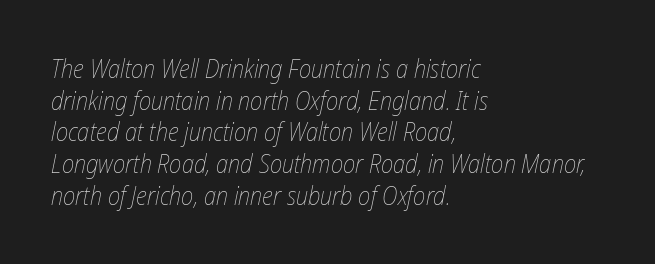
{"italic": "yes", "lean": "right", "slant_degrees": 12, "bold": "no", "underline": "no", "align": "left", "line_spacing": "normal", "line_spacing_ratio": 1.27, "letter_spacing": "normal", "letter_spacing_em": 0.0, "glyph_px": 25}
